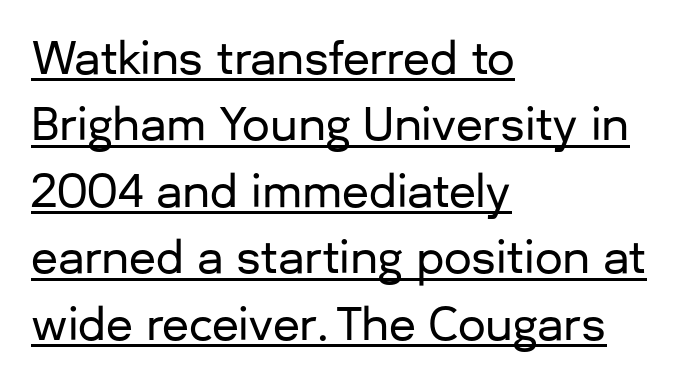
Q: Is the text italic (slanted)? A: No, it is upright.
Q: Is the typeface a serif or a sans-serif typeface? A: Sans-serif.
Q: Is the text underlined? A: Yes.
Q: How is the paragraph aligned? A: Left-aligned.
Q: Is the spacing between letters normal or unusually wide? A: Normal.
Q: Is the spacing between lines tight, normal or loose? A: Normal.
Q: Width (condensed, normal, or wide)? A: Normal.
Q: Stroke contrast? A: Low.
Q: x-height? A: Medium.
Q: Monospaced? A: No.
